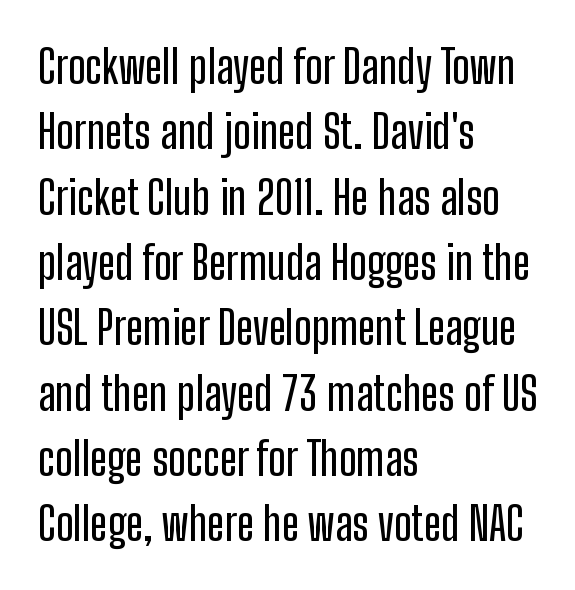
Q: Is the text italic (slanted)? A: No, it is upright.
Q: Is the typeface a serif or a sans-serif typeface? A: Sans-serif.
Q: Is the text underlined? A: No.
Q: How is the paragraph aligned? A: Left-aligned.
Q: Is the spacing between letters normal or unusually wide? A: Normal.
Q: Is the spacing between lines tight, normal or loose? A: Normal.
Q: Width (condensed, normal, or wide)? A: Condensed.
Q: Stroke contrast? A: Low.
Q: x-height? A: Medium.
Q: Monospaced? A: No.
